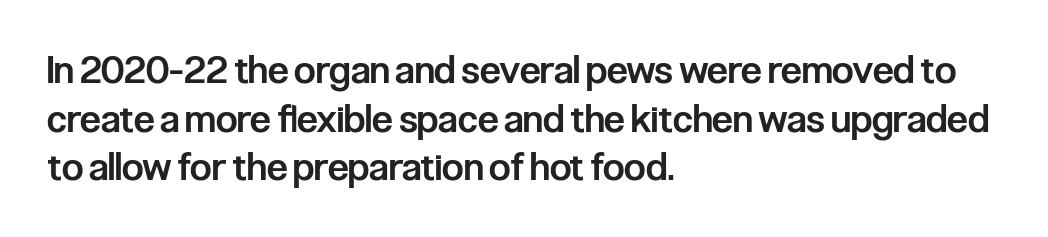
{"serif": "no", "italic": "no", "bold": "semi", "weight": "semibold", "width": "condensed", "stroke_contrast": "low", "x_height": "medium", "monospaced": "no", "underline": "no", "align": "left", "line_spacing": "normal", "line_spacing_ratio": 1.28, "letter_spacing": "normal", "letter_spacing_em": 0.0, "glyph_px": 38}
